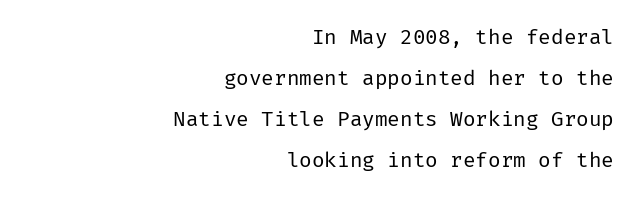
Weight: not bold — regular or lighter. In terms of leading, this rendering errs on the spacious side. Does extra space separate the letters? No, they use regular spacing. Casual observation: everything's shoved over to the right.
